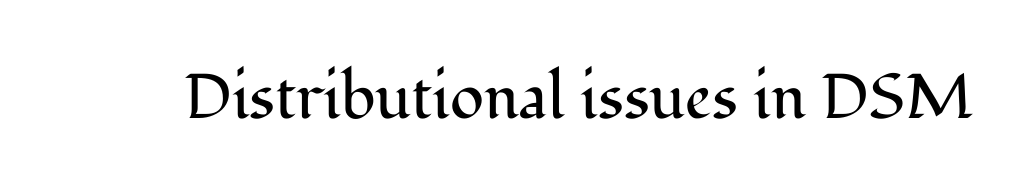
The image shows 63 px regular-weight serif type, upright; set normal letter spacing, not underlined; medium stroke contrast and a medium x-height.
